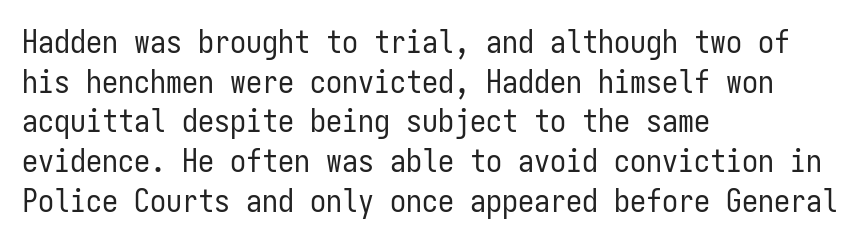
The image shows 32 px regular-weight, condensed sans-serif type, upright, monospaced; set left-aligned, line spacing 1.24x, normal letter spacing, not underlined; low stroke contrast and a medium x-height.
